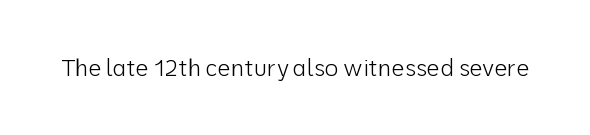
Q: Is the text bold? A: No.
Q: Is the text italic (slanted)? A: No, it is upright.
Q: Is the text underlined? A: No.
Q: Is the spacing between letters normal or unusually wide? A: Normal.
